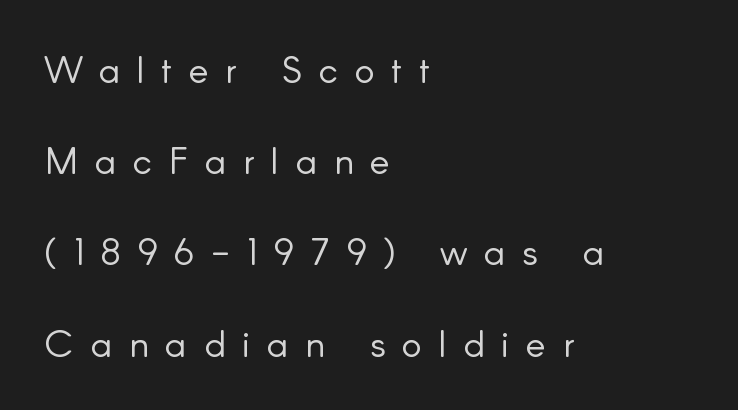
{"serif": "no", "italic": "no", "bold": "no", "weight": "light", "width": "normal", "stroke_contrast": "low", "x_height": "small", "monospaced": "no", "underline": "no", "align": "left", "line_spacing": "loose", "line_spacing_ratio": 2.4, "letter_spacing": "wide", "letter_spacing_em": 0.44, "glyph_px": 38}
